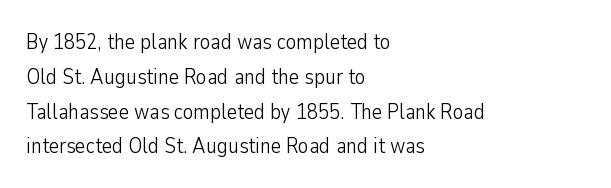
The image shows 22 px text type, upright; set left-aligned, normal line spacing (1.58x), normal letter spacing, not underlined.
